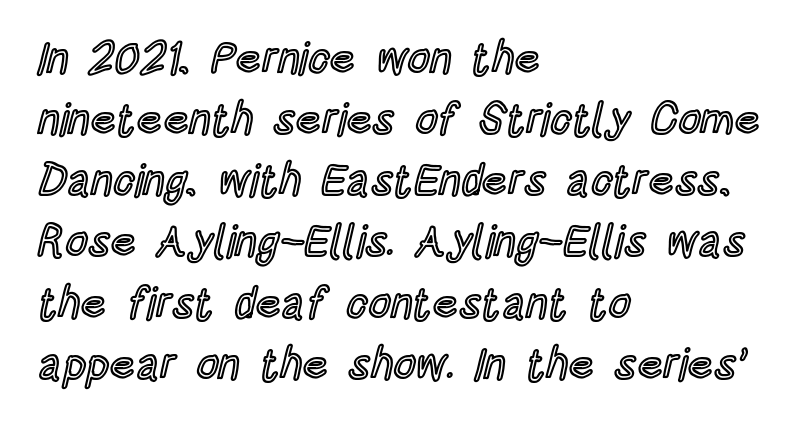
The image shows 44 px condensed type; set left-aligned, normal line spacing (1.39x), normal letter spacing, not underlined; a large x-height.
